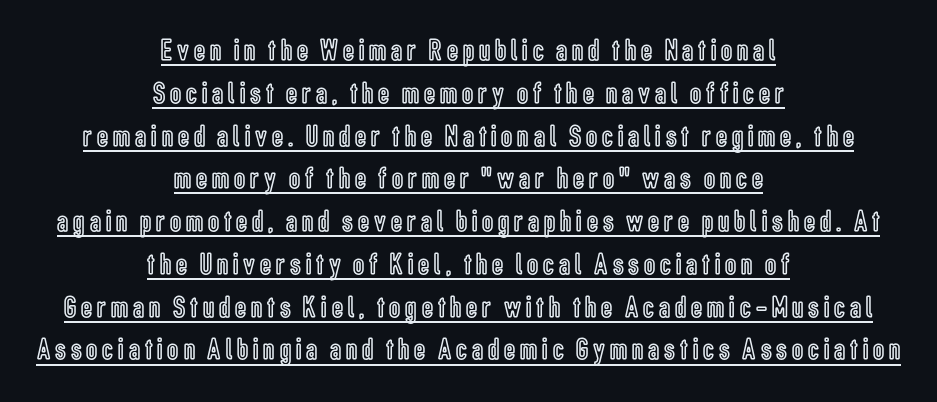
Q: Is the text italic (slanted)? A: No, it is upright.
Q: Is the text underlined? A: Yes.
Q: How is the paragraph aligned? A: Centered.
Q: Is the spacing between lines tight, normal or loose? A: Normal.
Q: Width (condensed, normal, or wide)? A: Condensed.
Q: x-height? A: Medium.
Q: Monospaced? A: No.
